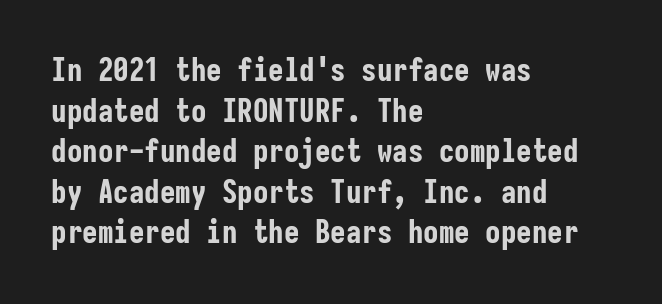
The image shows 31 px bold, condensed sans-serif type, upright, monospaced; set left-aligned, normal line spacing (1.31x), normal letter spacing, not underlined; low stroke contrast and a medium x-height.
